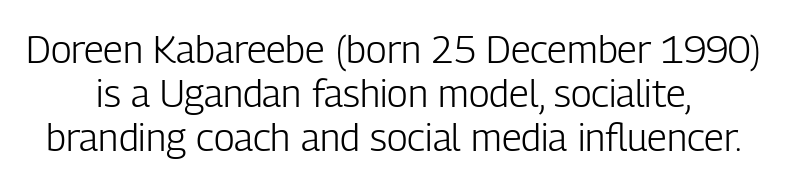
Serifs: no, the terminals of the letterforms are clean. No italicization has been applied; the sample stays upright. Weight: regular or lighter. Characters follow at the spacing the type designer built in.
